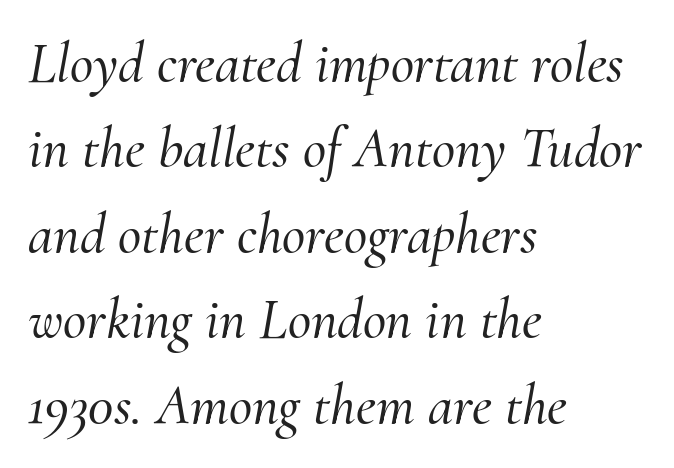
The image shows 57 px serif type, italic (leaning right); set left-aligned, normal line spacing (1.5x), normal letter spacing, not underlined; medium stroke contrast and a small x-height.
